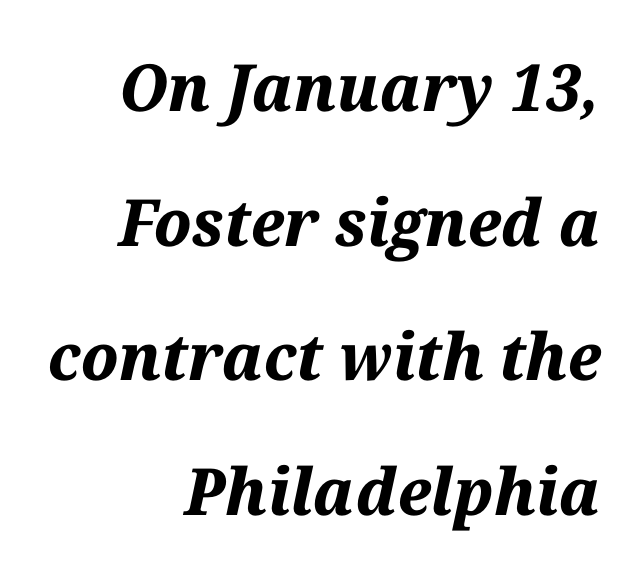
{"italic": "yes", "lean": "right", "slant_degrees": 12, "bold": "yes", "weight": "bold", "width": "normal", "stroke_contrast": "medium", "x_height": "medium", "monospaced": "no", "underline": "no", "align": "right", "line_spacing": "loose", "line_spacing_ratio": 2.07, "letter_spacing": "normal", "letter_spacing_em": 0.0, "glyph_px": 65}
